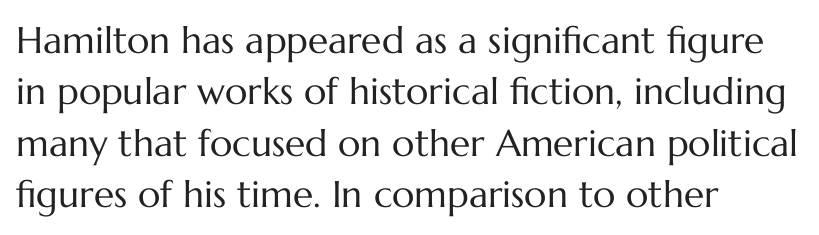
{"italic": "no", "bold": "no", "weight": "regular", "width": "normal", "stroke_contrast": "medium", "x_height": "medium", "monospaced": "no", "underline": "no", "align": "left", "line_spacing": "normal", "line_spacing_ratio": 1.39, "letter_spacing": "normal", "letter_spacing_em": 0.0, "glyph_px": 37}
